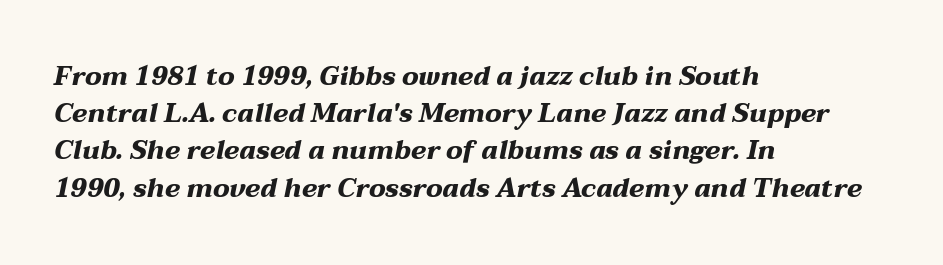
The image shows 26 px bold type, italic (leaning right); set left-aligned, normal line spacing (1.43x), normal letter spacing, not underlined.
